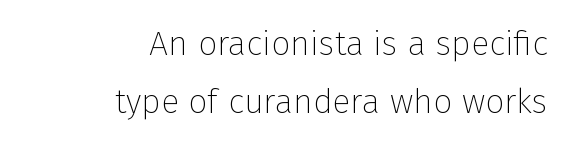
Q: Is the text bold? A: No.
Q: Is the text italic (slanted)? A: No, it is upright.
Q: Is the typeface a serif or a sans-serif typeface? A: Sans-serif.
Q: Is the text underlined? A: No.
Q: How is the paragraph aligned? A: Right-aligned.
Q: Is the spacing between letters normal or unusually wide? A: Normal.
Q: Width (condensed, normal, or wide)? A: Normal.
Q: Stroke contrast? A: Low.
Q: x-height? A: Medium.
Q: Monospaced? A: No.
